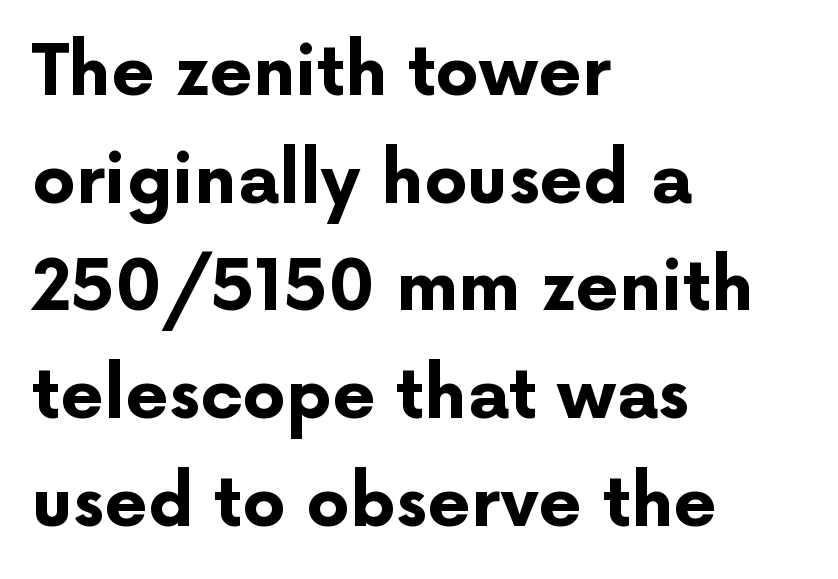
Every stem runs plumb, perpendicular to the baseline. Thick stems and heavy bowls — unmistakably bold. This block has exactly the height ordinary leading produces. How are the letters spaced? Ordinarily, with no added tracking.
